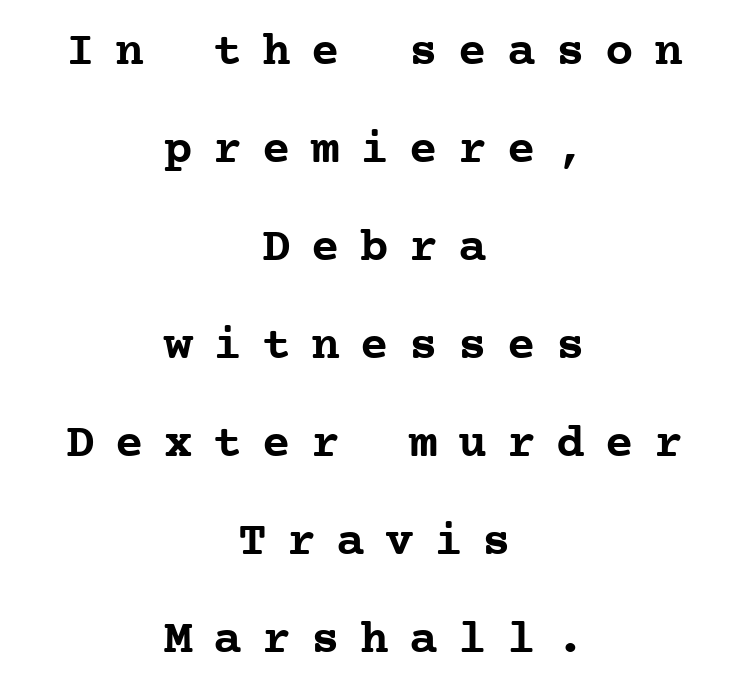
Q: Is the text bold? A: Yes.
Q: Is the text italic (slanted)? A: No, it is upright.
Q: Is the typeface a serif or a sans-serif typeface? A: Serif.
Q: Is the text underlined? A: No.
Q: How is the paragraph aligned? A: Centered.
Q: Is the spacing between letters normal or unusually wide? A: Unusually wide.
Q: Is the spacing between lines tight, normal or loose? A: Loose.
Q: Width (condensed, normal, or wide)? A: Normal.
Q: Stroke contrast? A: Low.
Q: x-height? A: Medium.
Q: Monospaced? A: Yes.
